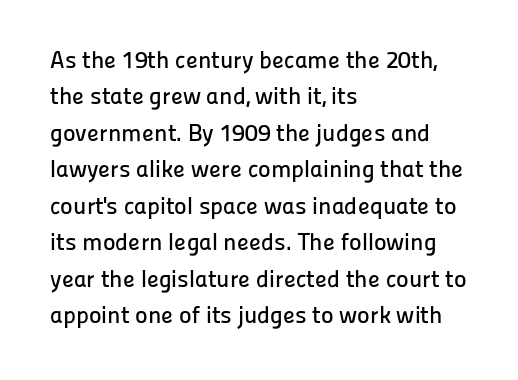
The image shows 24 px text type, upright; set left-aligned, normal line spacing (1.52x), normal letter spacing, not underlined.
